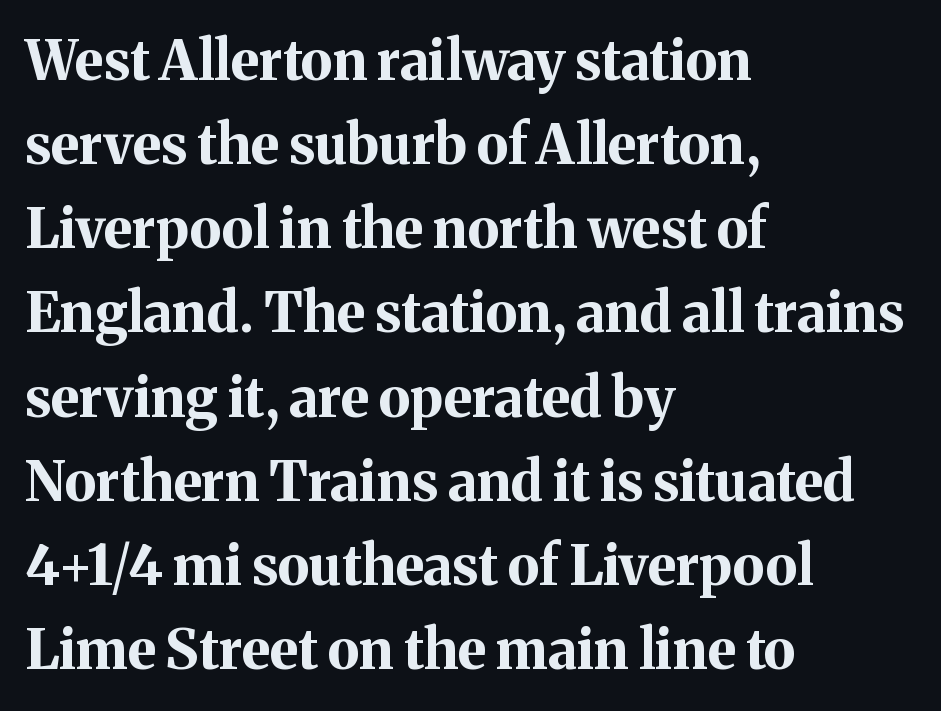
Q: Is the text bold? A: Yes.
Q: Is the text italic (slanted)? A: No, it is upright.
Q: Is the typeface a serif or a sans-serif typeface? A: Serif.
Q: Is the text underlined? A: No.
Q: How is the paragraph aligned? A: Left-aligned.
Q: Is the spacing between letters normal or unusually wide? A: Normal.
Q: Is the spacing between lines tight, normal or loose? A: Normal.
Q: Width (condensed, normal, or wide)? A: Normal.
Q: Stroke contrast? A: Medium.
Q: x-height? A: Medium.
Q: Monospaced? A: No.
